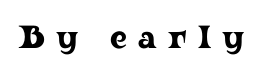
The image shows 32 px wide serif type, upright; set unusually wide letter spacing (+0.35 em), not underlined; low stroke contrast and a medium x-height.
